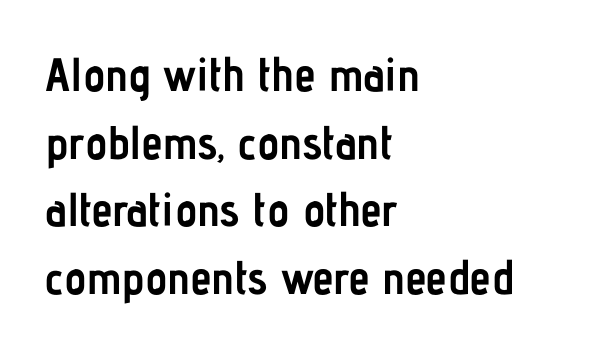
The image shows 47 px semibold, condensed sans-serif type, upright; set left-aligned, normal line spacing (1.44x), normal letter spacing, not underlined; low stroke contrast and a medium x-height.
